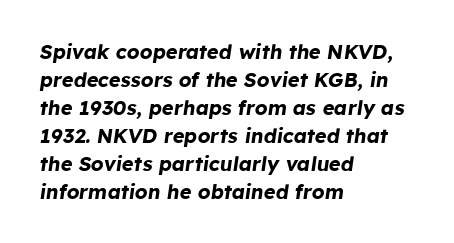
The passage shown stacks its lines at a standard gap. Standard letterfit; no display-style spreading of the glyphs. Its strokes are broad and dark, the hallmark of bold type. The rendering applies a slant to the glyphs. Check under the words: just untouched page. The paragraph shown leans on its left margin.
